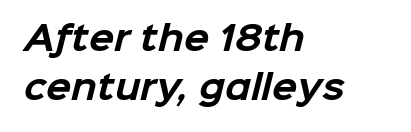
The image shows 33 px bold sans-serif type; set left-aligned, normal line spacing (1.5x), normal letter spacing, not underlined; low stroke contrast and a medium x-height.
